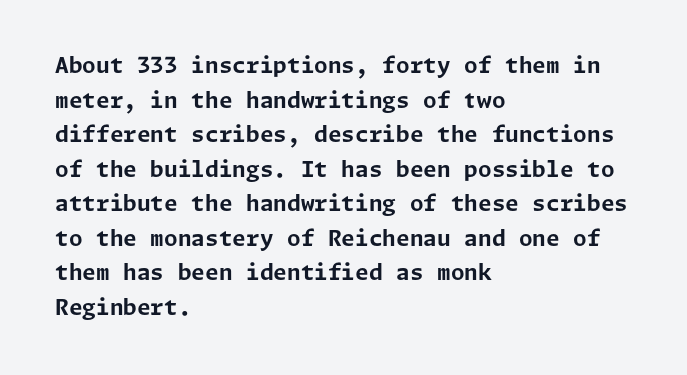
The image shows 22 px bold type, upright; set left-aligned, normal line spacing (1.57x), normal letter spacing, not underlined.
